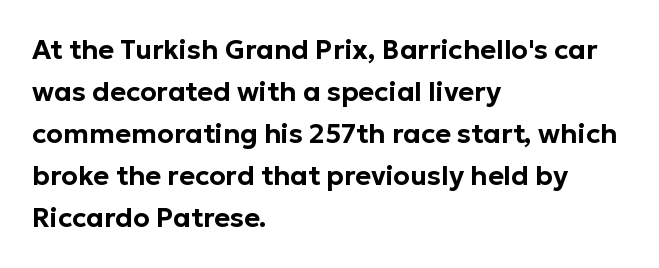
{"italic": "no", "underline": "no", "align": "left", "line_spacing": "normal", "line_spacing_ratio": 1.56, "letter_spacing": "normal", "letter_spacing_em": 0.0, "glyph_px": 27}
